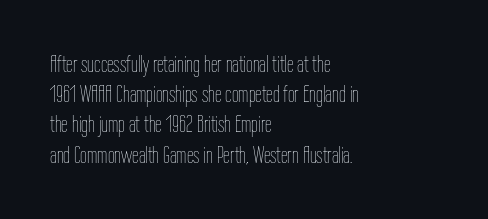
The weight would be labelled regular, book, light, or lighter still. Every stem runs plumb, perpendicular to the baseline. Descender tails drop into unmarked territory. One glance says typical: line gaps are just what's usual.
